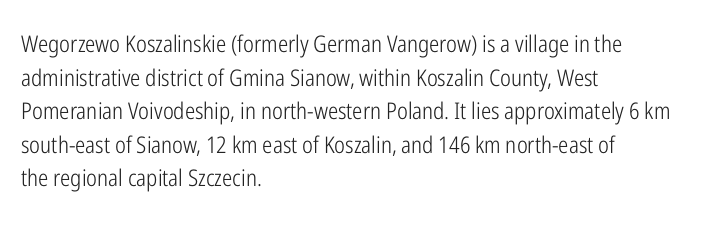
{"italic": "no", "bold": "no", "underline": "no", "align": "left", "line_spacing": "normal", "line_spacing_ratio": 1.46, "letter_spacing": "normal", "letter_spacing_em": 0.0, "glyph_px": 23}
